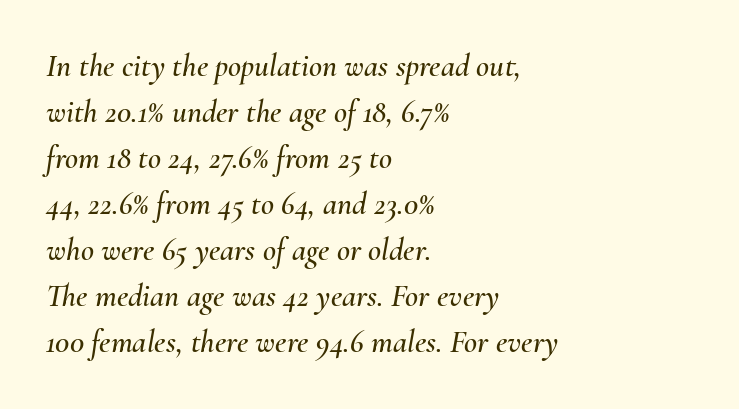
Q: Is the text italic (slanted)? A: Yes, it leans right by about 10 degrees.
Q: Is the text underlined? A: No.
Q: How is the paragraph aligned? A: Left-aligned.
Q: Is the spacing between letters normal or unusually wide? A: Normal.
Q: Is the spacing between lines tight, normal or loose? A: Normal.
Q: Width (condensed, normal, or wide)? A: Normal.
Q: Stroke contrast? A: Medium.
Q: x-height? A: Small.
Q: Monospaced? A: No.
